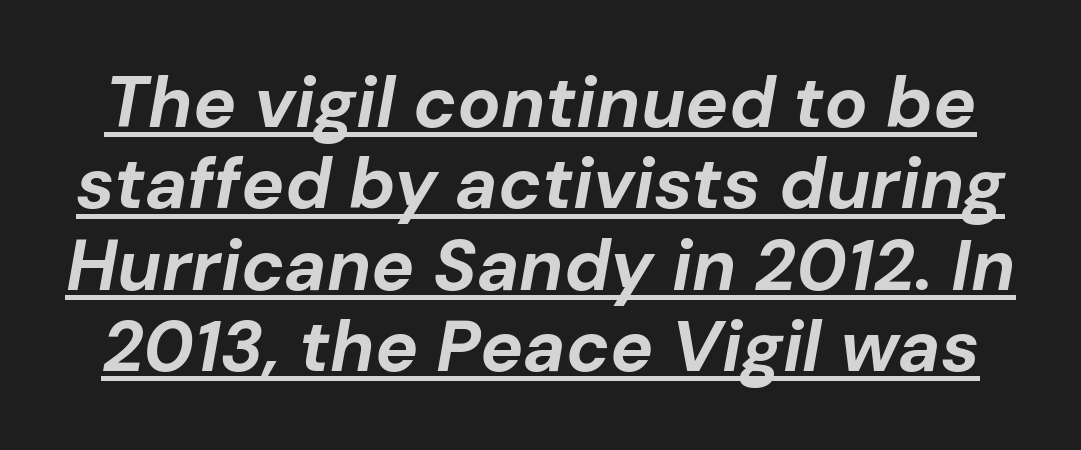
The image shows 72 px bold type, italic (leaning right); set tight line spacing (1.13x), normal letter spacing, underlined; low stroke contrast and a medium x-height.
